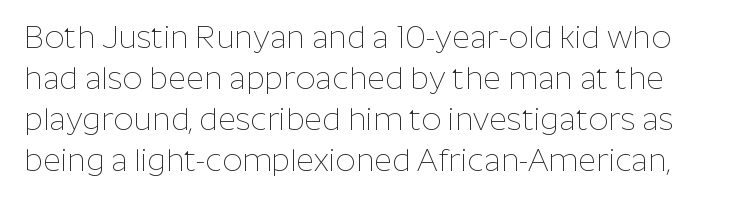
{"serif": "no", "italic": "no", "bold": "no", "weight": "thin", "width": "normal", "stroke_contrast": "low", "x_height": "medium", "monospaced": "no", "underline": "no", "line_spacing": "normal", "line_spacing_ratio": 1.32, "letter_spacing": "normal", "letter_spacing_em": 0.0, "glyph_px": 31}
